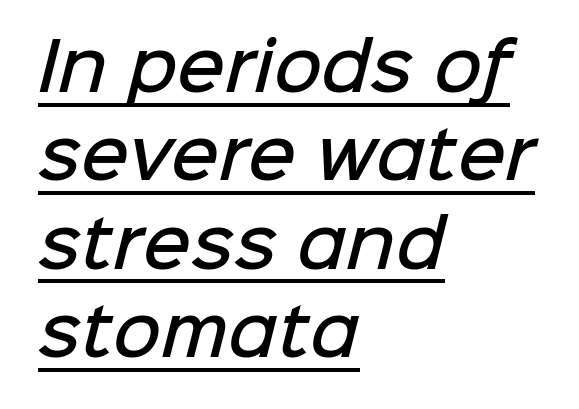
Q: Is the text bold? A: Semi-bold.
Q: Is the typeface a serif or a sans-serif typeface? A: Sans-serif.
Q: Is the text underlined? A: Yes.
Q: How is the paragraph aligned? A: Left-aligned.
Q: Is the spacing between letters normal or unusually wide? A: Normal.
Q: Is the spacing between lines tight, normal or loose? A: Normal.
Q: Width (condensed, normal, or wide)? A: Normal.
Q: Stroke contrast? A: Low.
Q: x-height? A: Medium.
Q: Monospaced? A: No.
